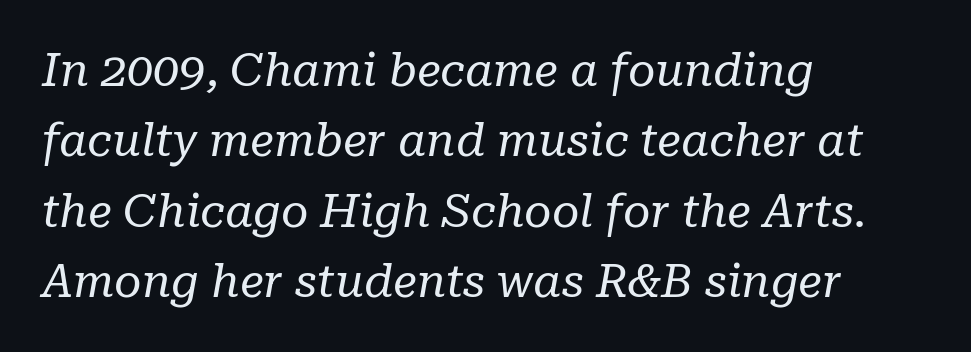
Q: Is the text bold? A: No.
Q: Is the text italic (slanted)? A: Yes, it leans right by about 10 degrees.
Q: Is the typeface a serif or a sans-serif typeface? A: Serif.
Q: Is the text underlined? A: No.
Q: How is the paragraph aligned? A: Left-aligned.
Q: Is the spacing between letters normal or unusually wide? A: Normal.
Q: Is the spacing between lines tight, normal or loose? A: Normal.
Q: Width (condensed, normal, or wide)? A: Normal.
Q: Stroke contrast? A: Low.
Q: x-height? A: Medium.
Q: Monospaced? A: No.
